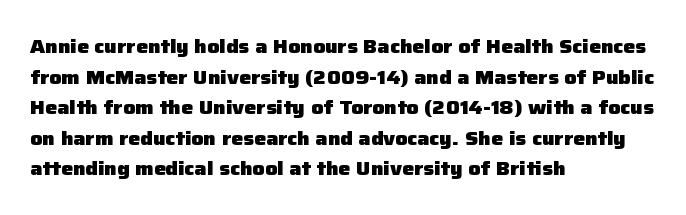
{"italic": "no", "bold": "yes", "underline": "no", "align": "left", "line_spacing": "normal", "line_spacing_ratio": 1.53, "letter_spacing": "normal", "letter_spacing_em": 0.0, "glyph_px": 20}
